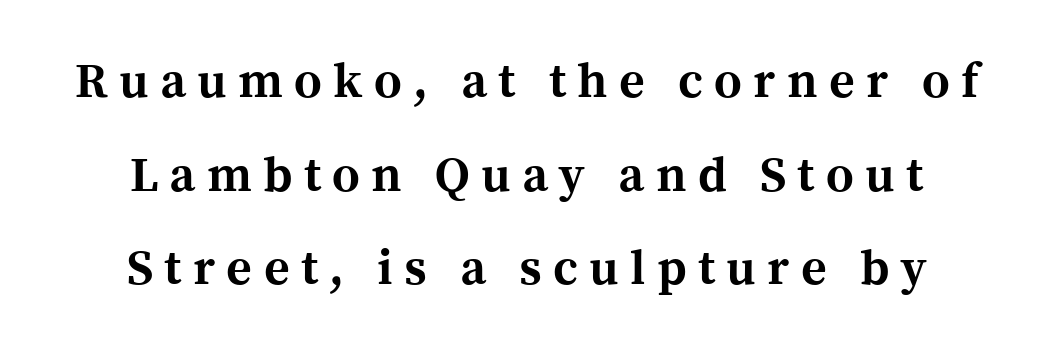
Only glyphs here, with clear space below each row. Each letter's strokes conclude with small projecting serifs. Caption: multi-line text, centered on the measure. These lines are rendered in a variable-pitch font. Words appear elongated and porous because spacing is wide.
